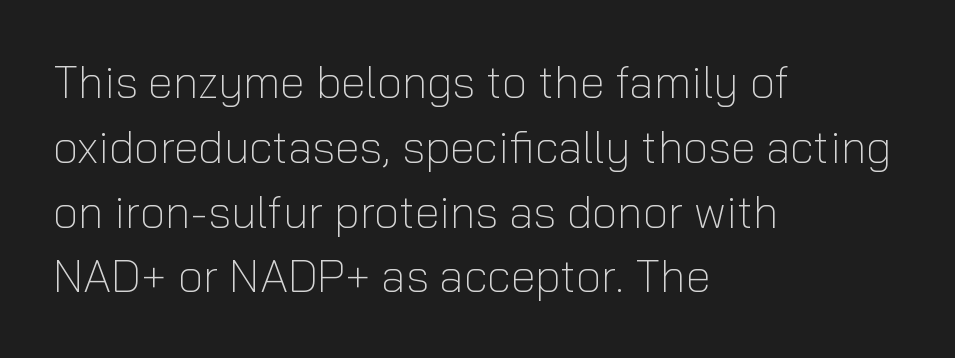
{"serif": "no", "italic": "no", "bold": "no", "weight": "light", "width": "normal", "stroke_contrast": "low", "x_height": "medium", "monospaced": "no", "underline": "no", "align": "left", "line_spacing": "normal", "line_spacing_ratio": 1.44, "letter_spacing": "normal", "letter_spacing_em": 0.0, "glyph_px": 45}
